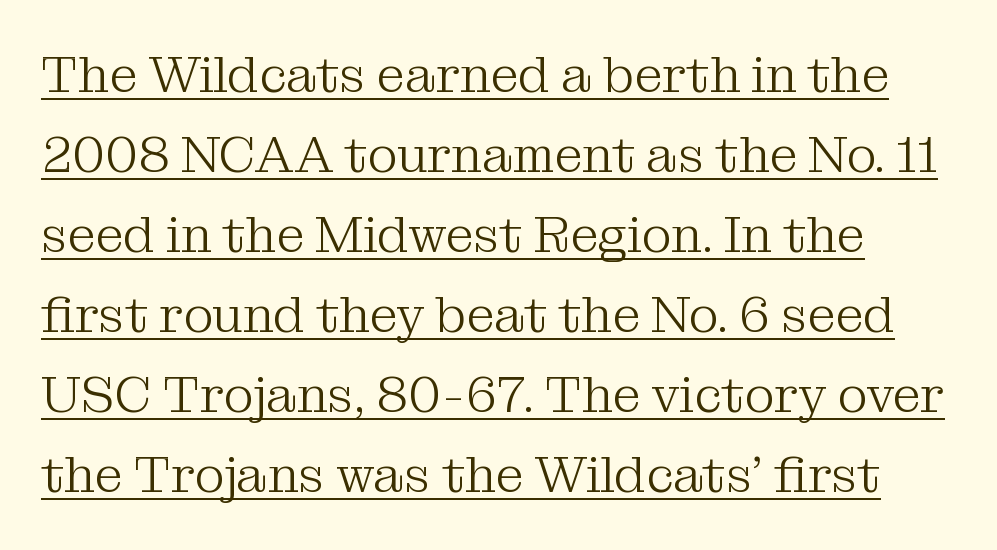
The image shows 51 px light serif type, upright; set left-aligned, normal line spacing (1.57x), normal letter spacing, underlined; medium stroke contrast and a medium x-height.
